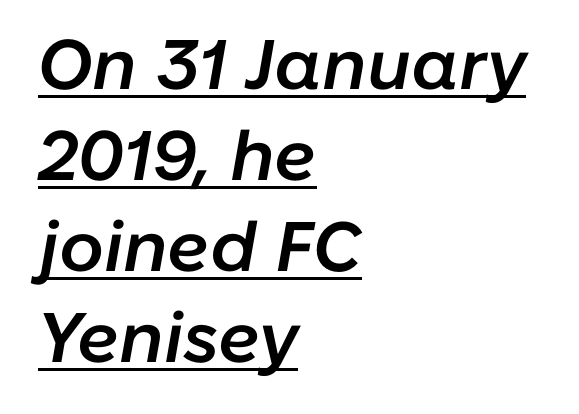
Q: Is the text bold? A: Semi-bold.
Q: Is the text italic (slanted)? A: Yes, it leans right by about 10 degrees.
Q: Is the text underlined? A: Yes.
Q: How is the paragraph aligned? A: Left-aligned.
Q: Is the spacing between letters normal or unusually wide? A: Normal.
Q: Is the spacing between lines tight, normal or loose? A: Normal.
Q: Width (condensed, normal, or wide)? A: Normal.
Q: Stroke contrast? A: Low.
Q: x-height? A: Medium.
Q: Monospaced? A: No.
